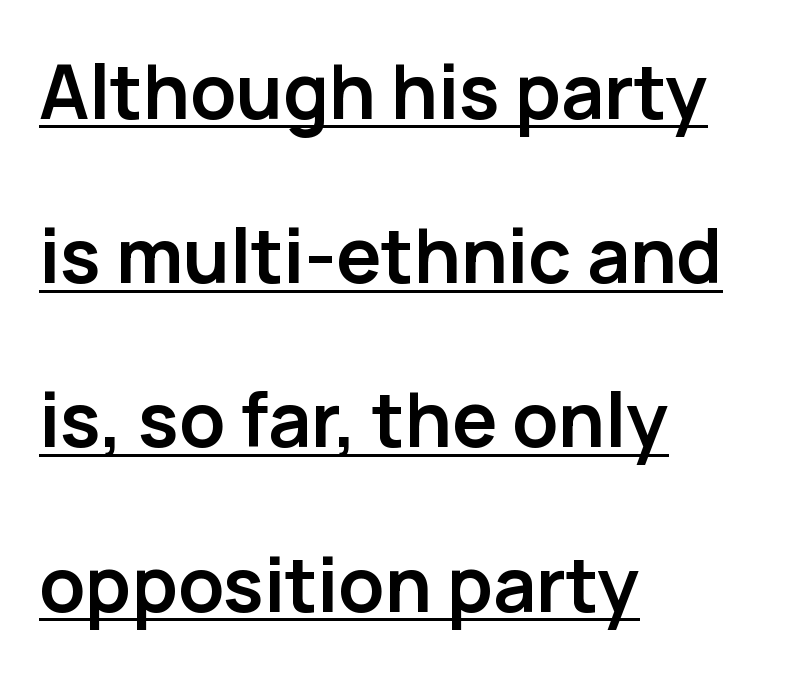
The characters look thick and weighty, a clear bold. A baseline rule has been typeset under these characters. Classification — sans serif. Short note: letters normally spaced. Summary of vertical rhythm: relaxed, with wide interline spacing.
